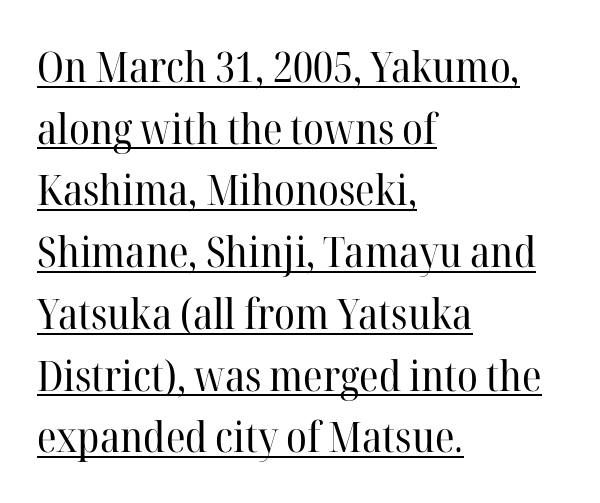
The image shows 42 px regular-weight serif type, upright; set left-aligned, normal line spacing (1.47x), normal letter spacing, underlined; high stroke contrast and a medium x-height.
